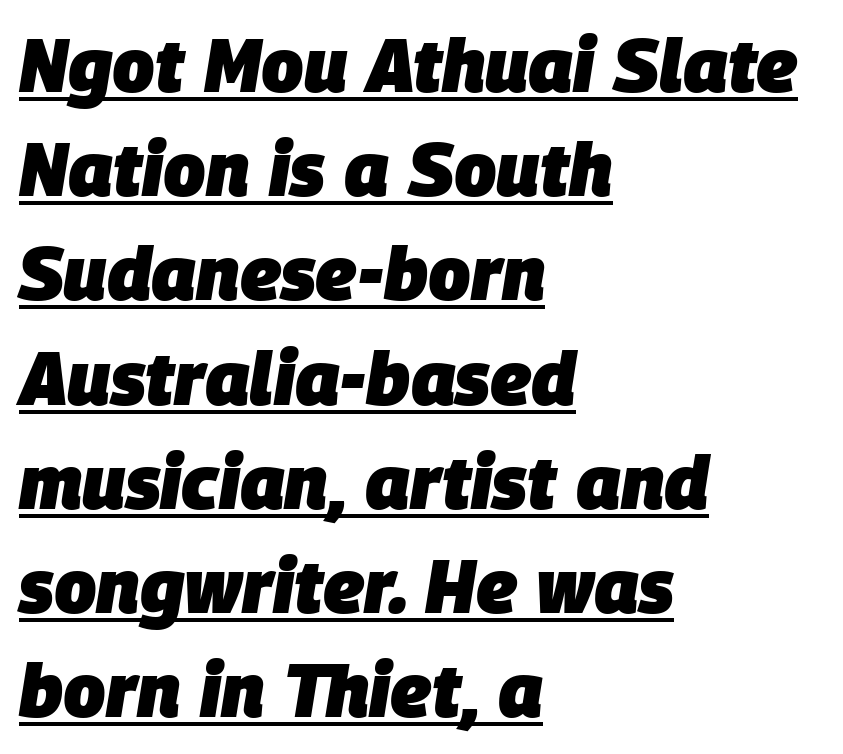
Q: Is the text bold? A: Yes.
Q: Is the text italic (slanted)? A: Yes, it leans right by about 9 degrees.
Q: Is the text underlined? A: Yes.
Q: How is the paragraph aligned? A: Left-aligned.
Q: Is the spacing between letters normal or unusually wide? A: Normal.
Q: Is the spacing between lines tight, normal or loose? A: Normal.
Q: Width (condensed, normal, or wide)? A: Normal.
Q: Stroke contrast? A: Low.
Q: x-height? A: Large.
Q: Monospaced? A: No.
